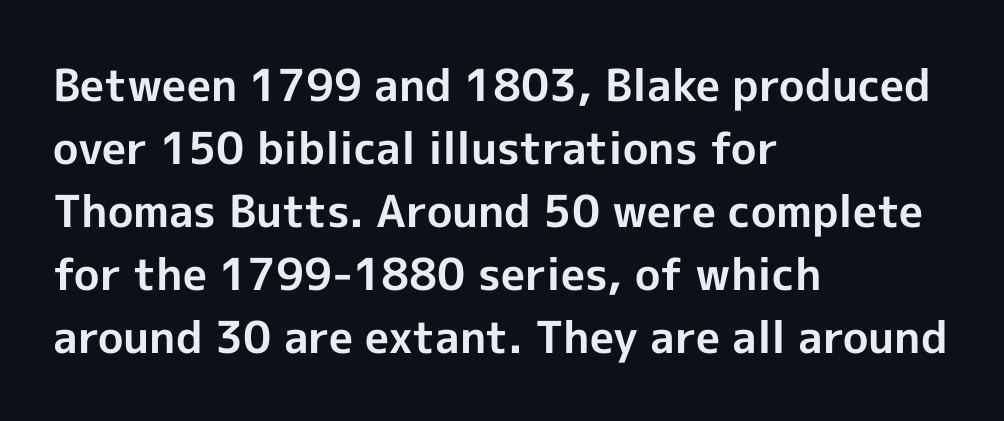
{"serif": "no", "italic": "no", "bold": "yes", "weight": "bold", "width": "normal", "x_height": "medium", "monospaced": "no", "underline": "no", "align": "left", "line_spacing": "normal", "line_spacing_ratio": 1.43, "letter_spacing": "normal", "letter_spacing_em": 0.0, "glyph_px": 44}
